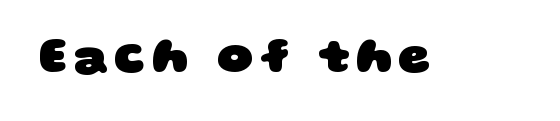
The face used here is proportionally spaced, like ordinary book or web type. Students, this is bold: see how much ink each stroke carries. The specimen omits any rule beneath the text block's lines. A sans-serif font was chosen for this passage.
